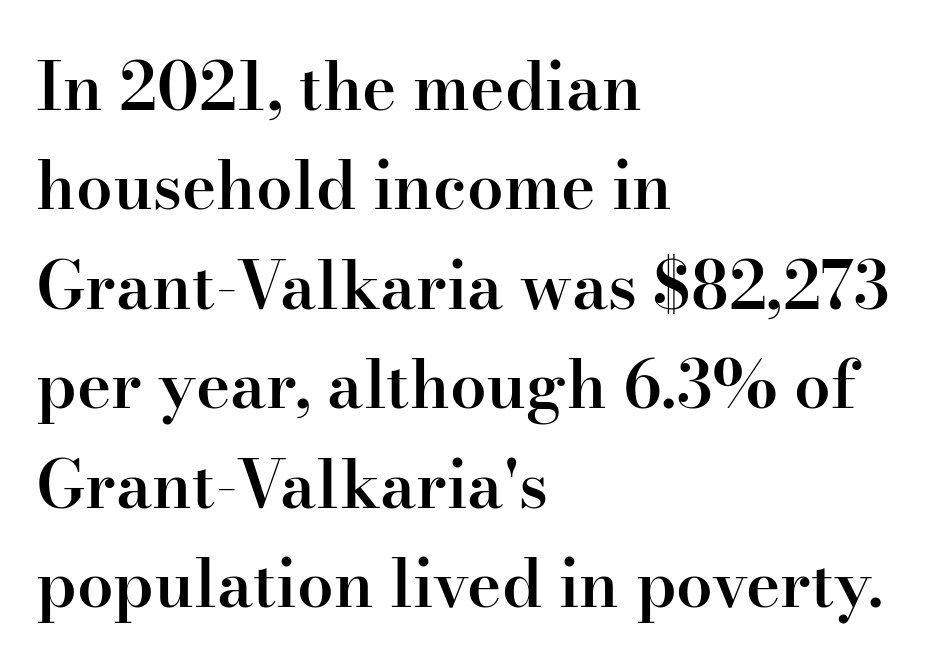
{"serif": "yes", "italic": "no", "bold": "semi", "weight": "semibold", "width": "normal", "stroke_contrast": "high", "x_height": "small", "monospaced": "no", "underline": "no", "align": "left", "line_spacing": "normal", "line_spacing_ratio": 1.53, "letter_spacing": "normal", "letter_spacing_em": 0.0, "glyph_px": 65}
